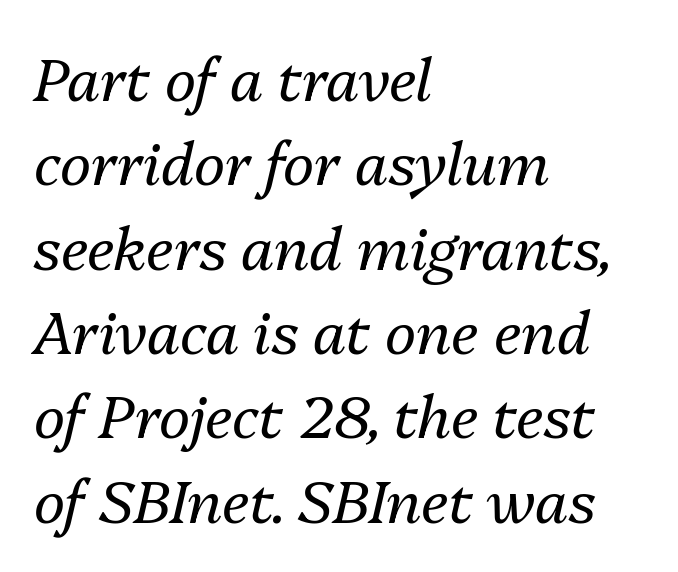
Q: Is the text bold? A: No.
Q: Is the text italic (slanted)? A: Yes, it leans right by about 13 degrees.
Q: Is the text underlined? A: No.
Q: How is the paragraph aligned? A: Left-aligned.
Q: Is the spacing between letters normal or unusually wide? A: Normal.
Q: Is the spacing between lines tight, normal or loose? A: Normal.
Q: Width (condensed, normal, or wide)? A: Normal.
Q: Stroke contrast? A: Medium.
Q: x-height? A: Medium.
Q: Monospaced? A: No.
